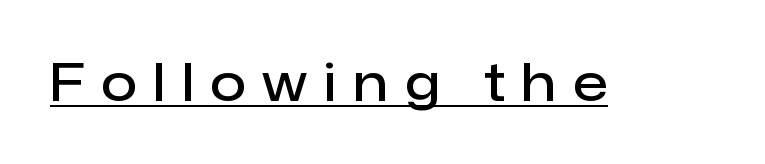
The image shows 52 px semibold sans-serif type, upright; set unusually wide letter spacing (+0.32 em), underlined; low stroke contrast and a medium x-height.
